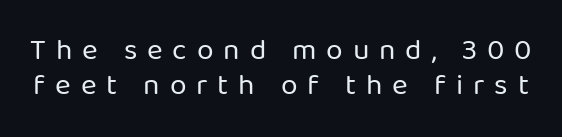
Q: Is the text bold? A: No.
Q: Is the text italic (slanted)? A: No, it is upright.
Q: Is the typeface a serif or a sans-serif typeface? A: Sans-serif.
Q: Is the text underlined? A: No.
Q: Is the spacing between letters normal or unusually wide? A: Unusually wide.
Q: Width (condensed, normal, or wide)? A: Normal.
Q: Stroke contrast? A: Low.
Q: x-height? A: Medium.
Q: Monospaced? A: No.
